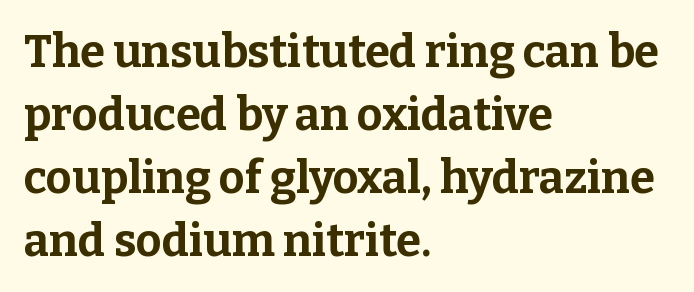
The image shows 45 px bold serif type, upright; set left-aligned, normal line spacing (1.4x), normal letter spacing, not underlined; low stroke contrast and a medium x-height.
